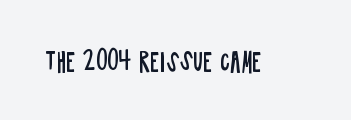
{"italic": "no", "bold": "no", "underline": "no", "letter_spacing": "normal", "letter_spacing_em": 0.0, "glyph_px": 25}
